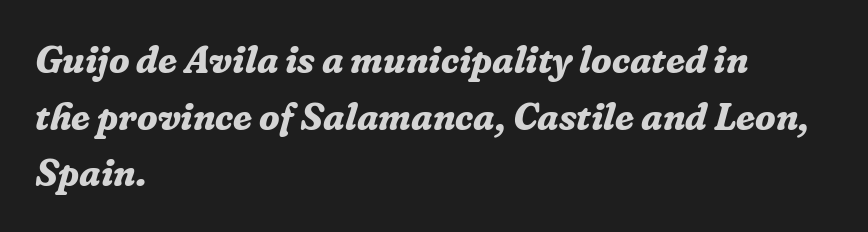
Q: Is the text bold? A: Yes.
Q: Is the text italic (slanted)? A: Yes, it leans right by about 16 degrees.
Q: Is the typeface a serif or a sans-serif typeface? A: Serif.
Q: Is the text underlined? A: No.
Q: How is the paragraph aligned? A: Left-aligned.
Q: Is the spacing between letters normal or unusually wide? A: Normal.
Q: Is the spacing between lines tight, normal or loose? A: Normal.
Q: Width (condensed, normal, or wide)? A: Normal.
Q: Stroke contrast? A: Low.
Q: x-height? A: Medium.
Q: Monospaced? A: No.
